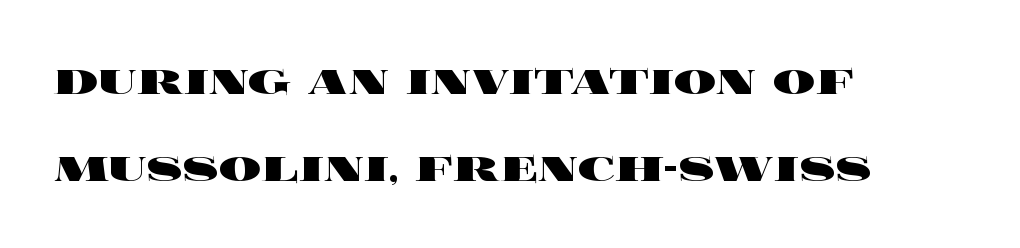
{"italic": "no", "bold": "yes", "weight": "heavy", "width": "wide", "x_height": "large", "monospaced": "no", "underline": "no", "align": "left", "line_spacing": "normal", "line_spacing_ratio": 1.65, "letter_spacing": "normal", "letter_spacing_em": 0.0, "glyph_px": 53}
